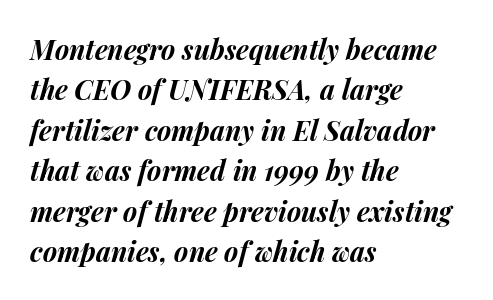
The image shows 27 px bold type, italic (leaning right); set left-aligned, normal line spacing (1.5x), normal letter spacing, not underlined.
